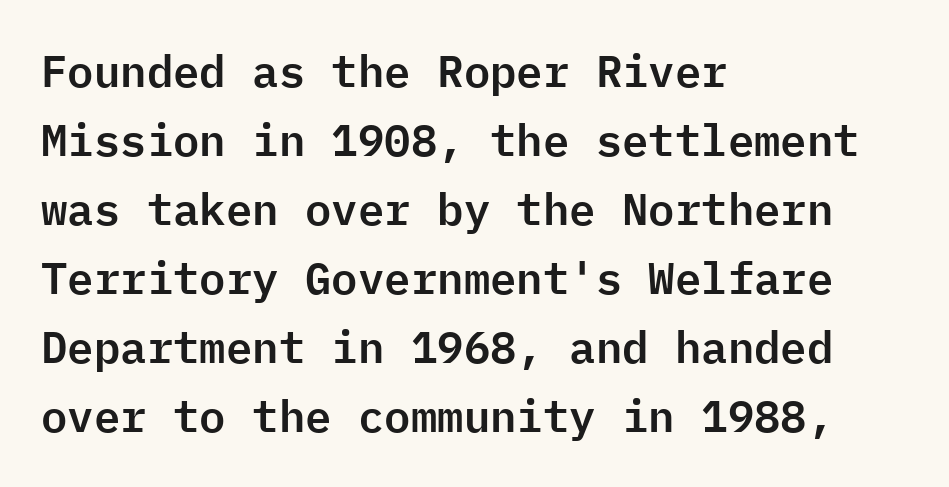
Is this a fixed-width face? Yes — each glyph sits in an identical cell. Is the block centered? No — it sits flush against the left margin. Honestly, there is no underline to notice here at all. The letters stand upright; this is a roman face. Successive baselines arrive at the customary interval. The passage shown is typeset with a sans-serif family.
